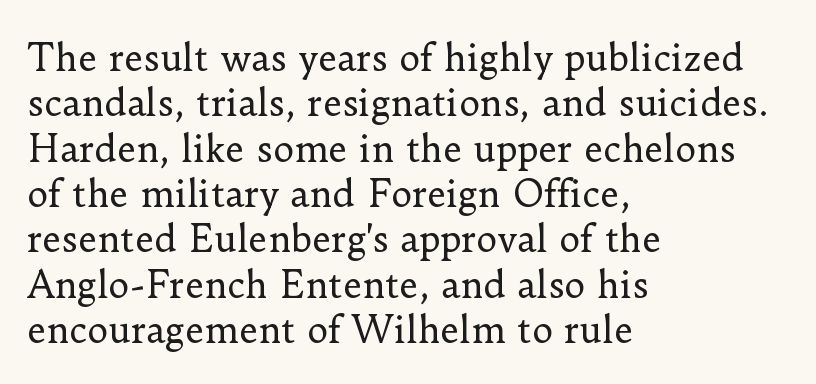
Q: Is the text bold? A: No.
Q: Is the text italic (slanted)? A: No, it is upright.
Q: Is the typeface a serif or a sans-serif typeface? A: Serif.
Q: Is the text underlined? A: No.
Q: How is the paragraph aligned? A: Left-aligned.
Q: Is the spacing between letters normal or unusually wide? A: Normal.
Q: Is the spacing between lines tight, normal or loose? A: Normal.
Q: Width (condensed, normal, or wide)? A: Normal.
Q: Stroke contrast? A: Low.
Q: x-height? A: Small.
Q: Monospaced? A: No.
